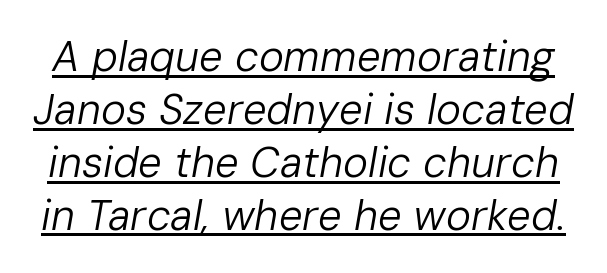
The image shows 42 px regular-weight type, italic (leaning right); set normal line spacing (1.26x), normal letter spacing, underlined; low stroke contrast and a medium x-height.
